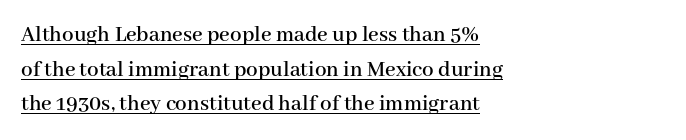
{"italic": "no", "underline": "yes", "align": "left", "line_spacing": "normal", "line_spacing_ratio": 1.51, "letter_spacing": "normal", "letter_spacing_em": 0.0, "glyph_px": 23}
